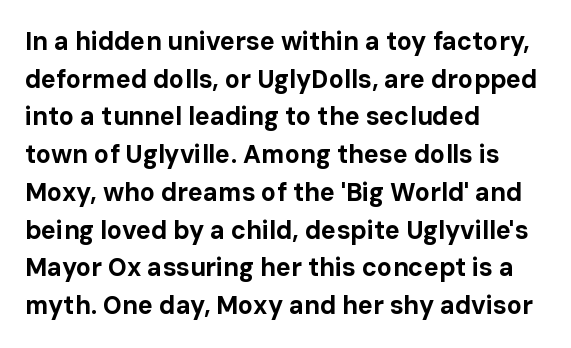
The image shows 25 px bold type, upright; set left-aligned, normal line spacing (1.51x), normal letter spacing, not underlined.
